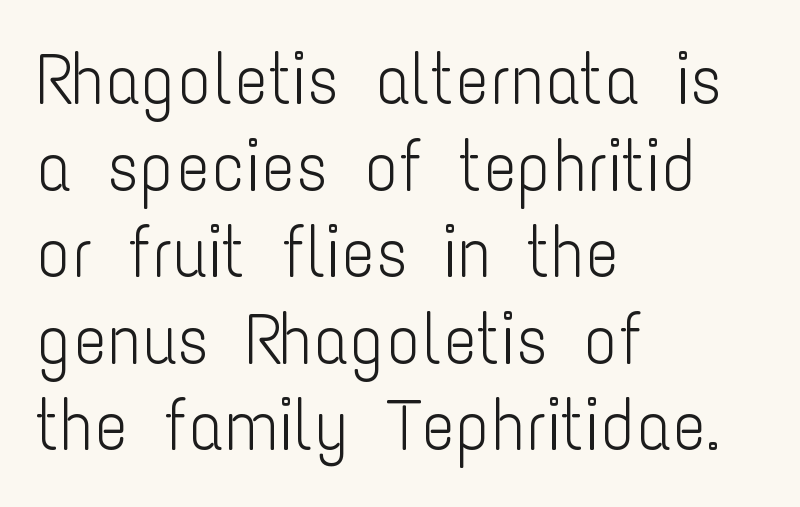
The image shows 71 px light, condensed sans-serif type, upright; set left-aligned, line spacing 1.22x, normal letter spacing, not underlined; low stroke contrast and a medium x-height.
